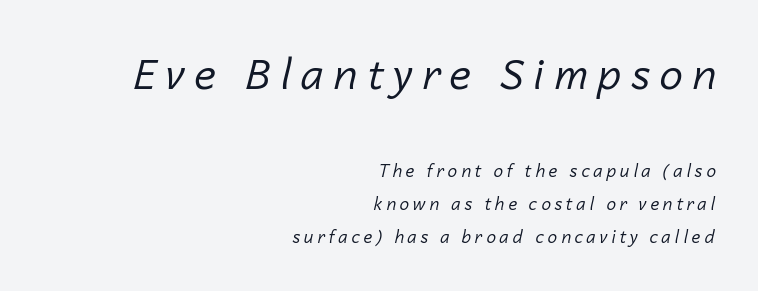
In CSS terms this would be text-align: right. The rendering uses natural spacing where letterforms have individual widths. Summary of vertical rhythm: relaxed, with wide interline spacing. Nobody drew a line under any word here. Designer's note — italics engaged. The letters are spread apart with noticeably loose tracking.
